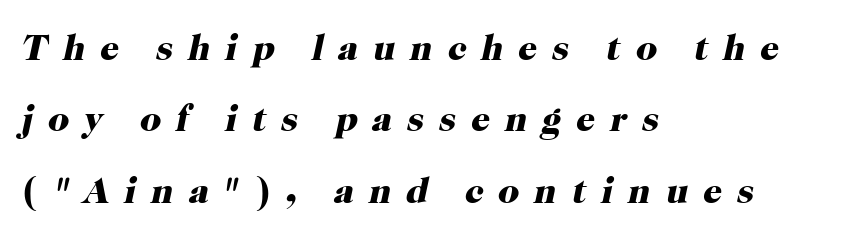
Q: Is the text bold? A: Yes.
Q: Is the text italic (slanted)? A: Yes, it leans right by about 12 degrees.
Q: Is the typeface a serif or a sans-serif typeface? A: Serif.
Q: Is the text underlined? A: No.
Q: How is the paragraph aligned? A: Left-aligned.
Q: Is the spacing between letters normal or unusually wide? A: Unusually wide.
Q: Is the spacing between lines tight, normal or loose? A: Loose.
Q: Width (condensed, normal, or wide)? A: Normal.
Q: Stroke contrast? A: High.
Q: x-height? A: Medium.
Q: Monospaced? A: No.
